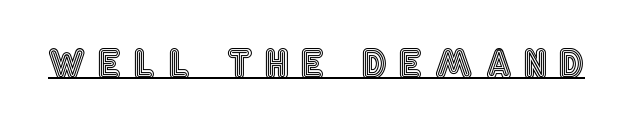
{"italic": "no", "width": "condensed", "x_height": "large", "monospaced": "no", "underline": "yes", "letter_spacing": "wide", "letter_spacing_em": 0.34, "glyph_px": 37}
